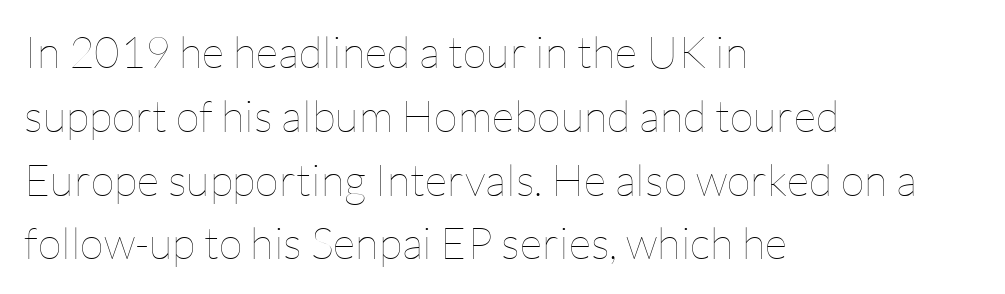
{"italic": "no", "bold": "no", "weight": "thin", "width": "normal", "stroke_contrast": "low", "x_height": "medium", "monospaced": "no", "underline": "no", "align": "left", "line_spacing": "normal", "line_spacing_ratio": 1.45, "letter_spacing": "normal", "letter_spacing_em": 0.0, "glyph_px": 44}
